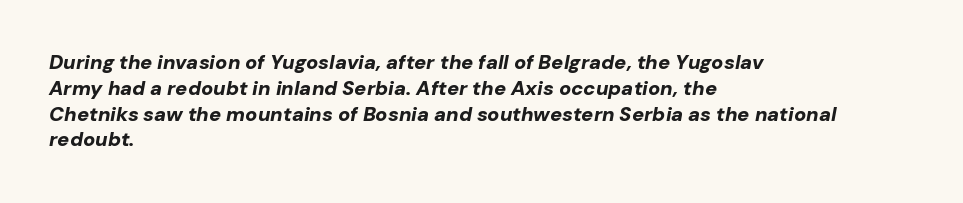
Each new line begins a customary step beneath the previous one. Is the type bold? Yes — the strokes are clearly thick and heavy. No extra tracking has been applied to these lines. Honestly, there is no underline to notice here at all.
